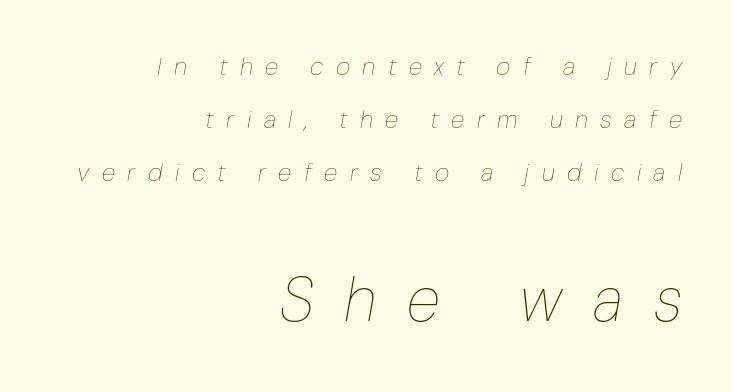
Designer's note — italics engaged. Between one letter and the next there's a generous, obvious gap. Is the lower block the larger one? Yes — the lower block carries the bigger type. Teacher's note: observe the even right margin — that is flush-right alignment. Each letter keeps its own natural width here, so spacing adapts to shape. The line-height multiplier appears high, well above default.
